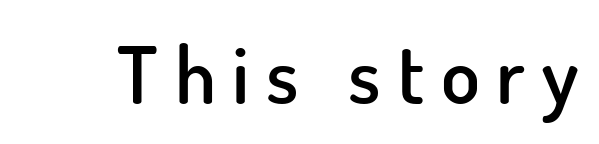
The image shows 80 px semibold sans-serif type, upright; set unusually wide letter spacing (+0.21 em), not underlined; low stroke contrast and a small x-height.
